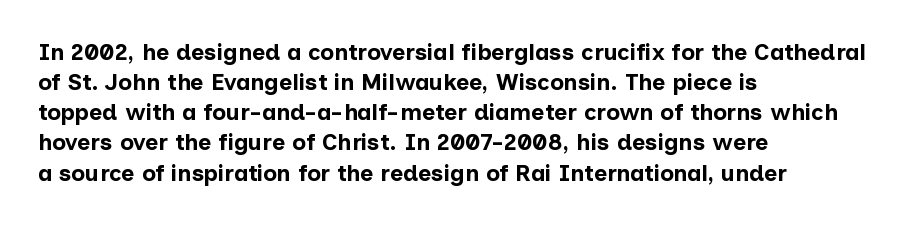
{"italic": "no", "bold": "yes", "underline": "no", "align": "left", "line_spacing": "normal", "line_spacing_ratio": 1.31, "letter_spacing": "normal", "letter_spacing_em": 0.0, "glyph_px": 23}
